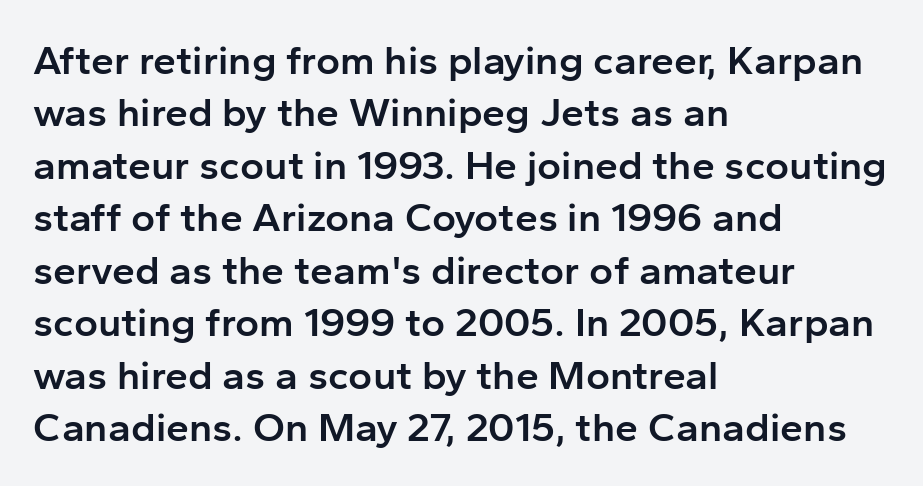
The rendering keeps characters at their native spacing. Compared with a centered layout, this one pins lines to the left instead. Upright lettering throughout. Check where the strokes stop: nothing finishes them off — pure sans. You could not count columns in this text — the font is proportionally spaced.
